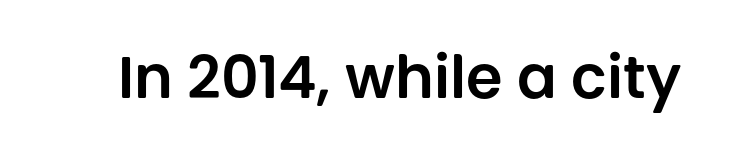
Q: Is the text italic (slanted)? A: No, it is upright.
Q: Is the typeface a serif or a sans-serif typeface? A: Sans-serif.
Q: Is the text underlined? A: No.
Q: Is the spacing between letters normal or unusually wide? A: Normal.
Q: Width (condensed, normal, or wide)? A: Normal.
Q: Stroke contrast? A: Low.
Q: x-height? A: Large.
Q: Monospaced? A: No.
